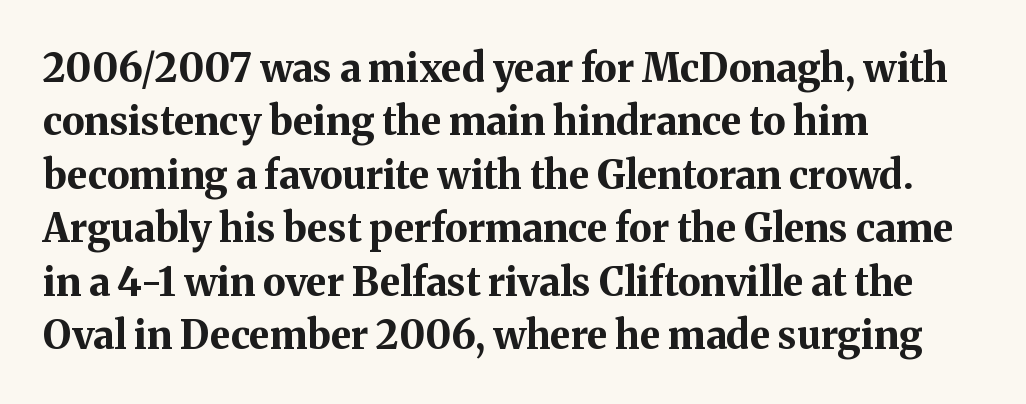
{"serif": "yes", "italic": "no", "bold": "yes", "weight": "bold", "width": "normal", "stroke_contrast": "medium", "x_height": "medium", "monospaced": "no", "underline": "no", "align": "left", "line_spacing": "normal", "line_spacing_ratio": 1.37, "letter_spacing": "normal", "letter_spacing_em": 0.0, "glyph_px": 39}
